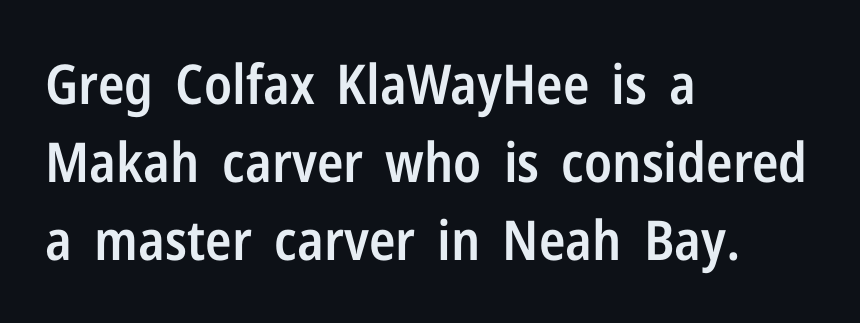
Q: Is the text bold? A: Semi-bold.
Q: Is the text italic (slanted)? A: No, it is upright.
Q: Is the typeface a serif or a sans-serif typeface? A: Sans-serif.
Q: Is the text underlined? A: No.
Q: How is the paragraph aligned? A: Left-aligned.
Q: Is the spacing between letters normal or unusually wide? A: Normal.
Q: Is the spacing between lines tight, normal or loose? A: Normal.
Q: Width (condensed, normal, or wide)? A: Condensed.
Q: Stroke contrast? A: Low.
Q: x-height? A: Medium.
Q: Monospaced? A: No.
